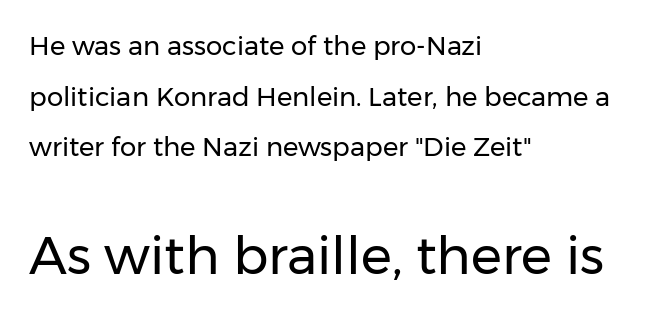
Q: Is the text bold? A: No.
Q: Is the text italic (slanted)? A: No, it is upright.
Q: Is the typeface a serif or a sans-serif typeface? A: Sans-serif.
Q: Is the text underlined? A: No.
Q: How is the paragraph aligned? A: Left-aligned.
Q: Is the spacing between letters normal or unusually wide? A: Normal.
Q: Is the spacing between lines tight, normal or loose? A: Loose.
Q: Which block of text is set in a larger size, the first (top) or the second (bottom)? A: The second (bottom) one.
Q: Width (condensed, normal, or wide)? A: Normal.
Q: Stroke contrast? A: Low.
Q: x-height? A: Medium.
Q: Monospaced? A: No.
